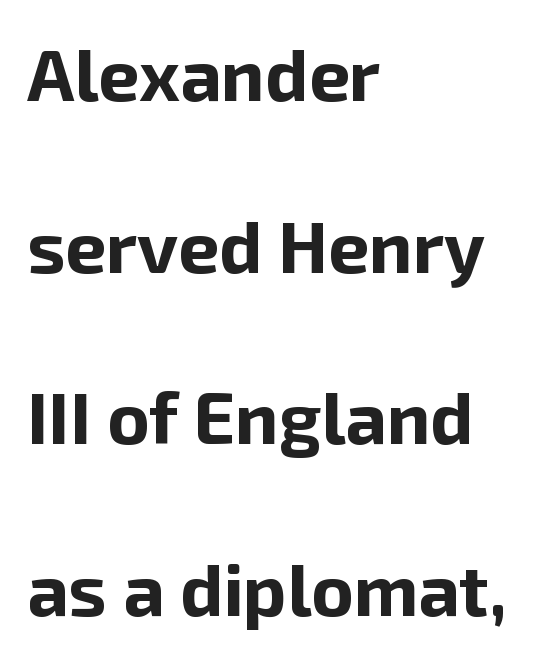
Q: Is the text bold? A: Yes.
Q: Is the text italic (slanted)? A: No, it is upright.
Q: Is the typeface a serif or a sans-serif typeface? A: Sans-serif.
Q: Is the text underlined? A: No.
Q: How is the paragraph aligned? A: Left-aligned.
Q: Is the spacing between letters normal or unusually wide? A: Normal.
Q: Is the spacing between lines tight, normal or loose? A: Loose.
Q: Width (condensed, normal, or wide)? A: Normal.
Q: Stroke contrast? A: Low.
Q: x-height? A: Medium.
Q: Monospaced? A: No.
